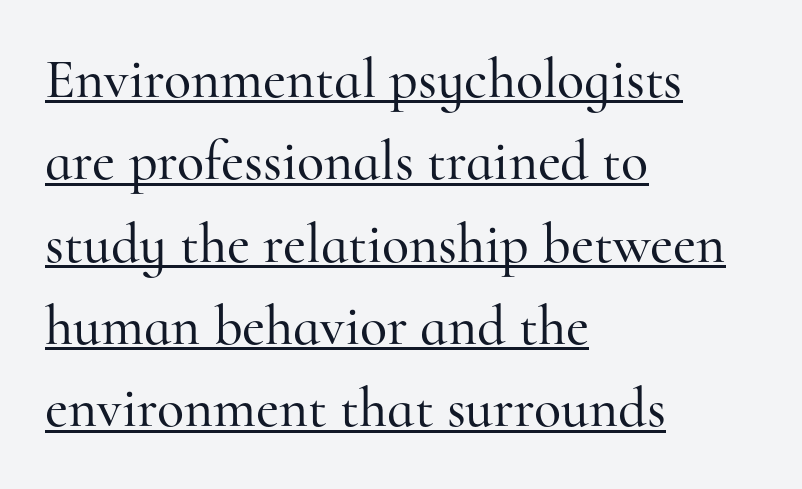
A serif font was chosen for this passage. The letters stand straight up with perfectly vertical stems. The lines in this sample share a left origin and differ only in where they stop. Compared with typical paragraphs, the rows here are spaced about the same.
